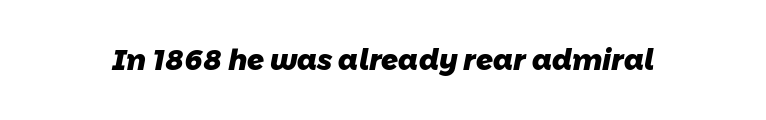
Q: Is the text bold? A: Yes.
Q: Is the typeface a serif or a sans-serif typeface? A: Sans-serif.
Q: Is the text underlined? A: No.
Q: Is the spacing between letters normal or unusually wide? A: Normal.
Q: Width (condensed, normal, or wide)? A: Normal.
Q: Stroke contrast? A: Low.
Q: x-height? A: Medium.
Q: Monospaced? A: No.
